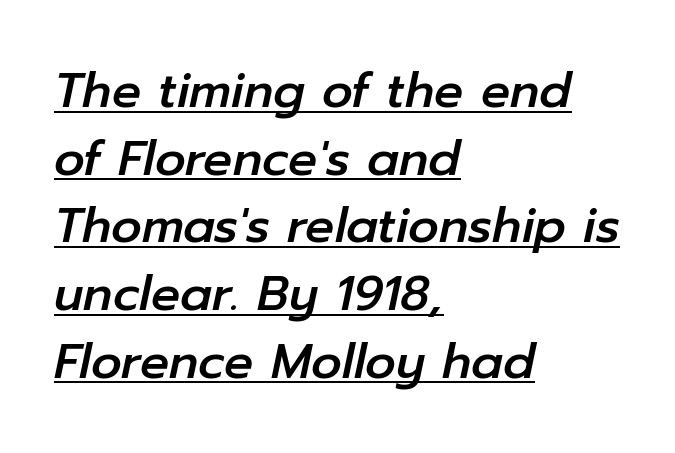
Reading down the block, your eye returns to a fixed left position each line. The face used here is proportionally spaced, like ordinary book or web type. Compared with typical paragraphs, the rows here are spaced about the same. A rule runs beneath these lines of type. Does extra space separate the letters? No, they use regular spacing. Characters are canted at an angle relative to the baseline's perpendicular.
